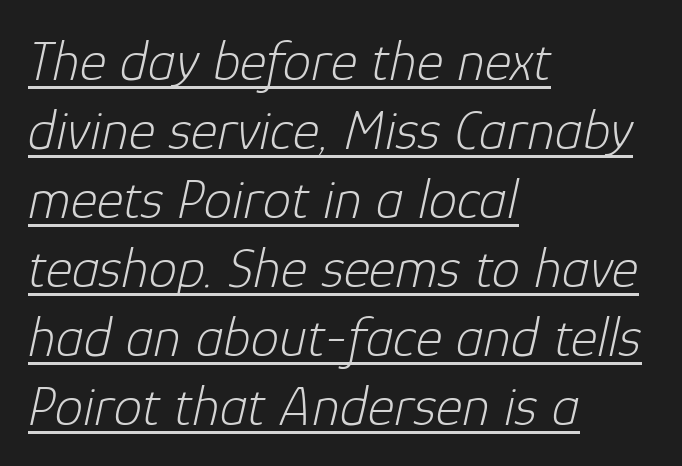
{"italic": "yes", "lean": "right", "slant_degrees": 12, "bold": "no", "weight": "light", "width": "normal", "stroke_contrast": "low", "x_height": "medium", "monospaced": "no", "underline": "yes", "align": "left", "line_spacing_ratio": 1.21, "letter_spacing": "normal", "letter_spacing_em": 0.0, "glyph_px": 57}
